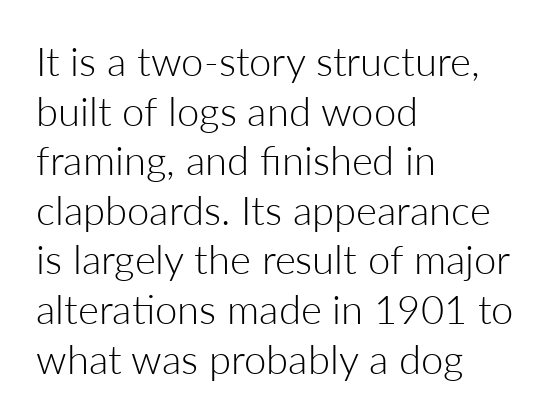
Heaviness? Minimal to ordinary, like unemphasized prose. Glyph-to-glyph distance matches everyday printed text. Quick note: underline off. Spacing verdict: proportional, widths tailored to each character. Each line starts at the same left margin while the right side varies. Check where the strokes stop: nothing finishes them off — pure sans.
